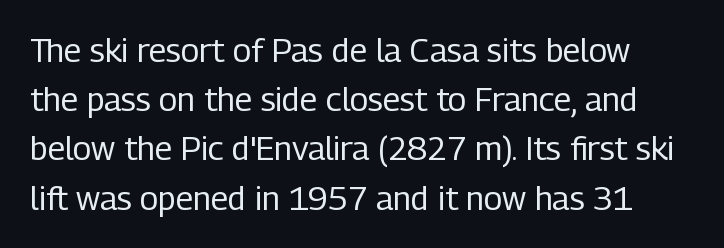
{"serif": "no", "italic": "no", "bold": "no", "weight": "regular", "width": "condensed", "stroke_contrast": "low", "x_height": "medium", "monospaced": "no", "underline": "no", "line_spacing": "normal", "line_spacing_ratio": 1.49, "letter_spacing": "normal", "letter_spacing_em": 0.0, "glyph_px": 33}
